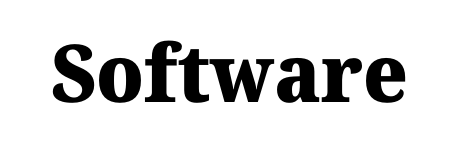
{"serif": "yes", "bold": "yes", "weight": "heavy", "width": "normal", "stroke_contrast": "medium", "x_height": "medium", "monospaced": "no", "underline": "no", "letter_spacing": "normal", "letter_spacing_em": 0.0, "glyph_px": 80}
